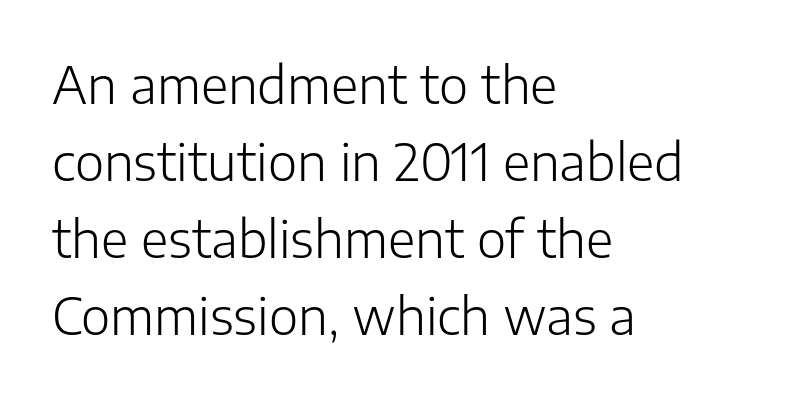
Regarding leading, the lines here are spaced in the standard way. A clean baseline with only descenders dipping below it. Characters remain perfectly vertical along every line. Compared with a typical body face, this is equally light or lighter still. The face used here is rendered with its standard letterfit. The passage shown is typed in a proportional face where columns would drift.
